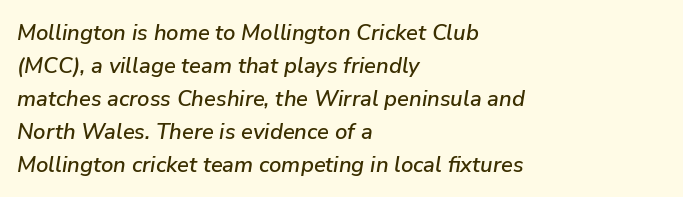
{"italic": "yes", "lean": "right", "slant_degrees": 9, "underline": "no", "align": "left", "line_spacing": "normal", "line_spacing_ratio": 1.5, "letter_spacing": "normal", "letter_spacing_em": 0.0, "glyph_px": 22}
